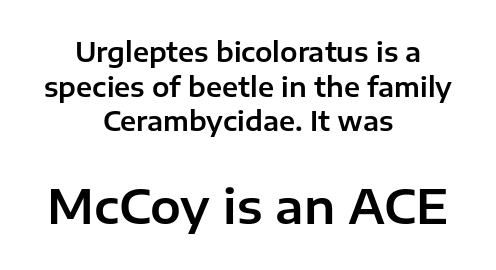
Q: Is the text italic (slanted)? A: No, it is upright.
Q: Is the typeface a serif or a sans-serif typeface? A: Sans-serif.
Q: Is the text underlined? A: No.
Q: How is the paragraph aligned? A: Centered.
Q: Is the spacing between letters normal or unusually wide? A: Normal.
Q: Is the spacing between lines tight, normal or loose? A: Normal.
Q: Which block of text is set in a larger size, the first (top) or the second (bottom)? A: The second (bottom) one.
Q: Width (condensed, normal, or wide)? A: Normal.
Q: Stroke contrast? A: Low.
Q: x-height? A: Medium.
Q: Monospaced? A: No.
